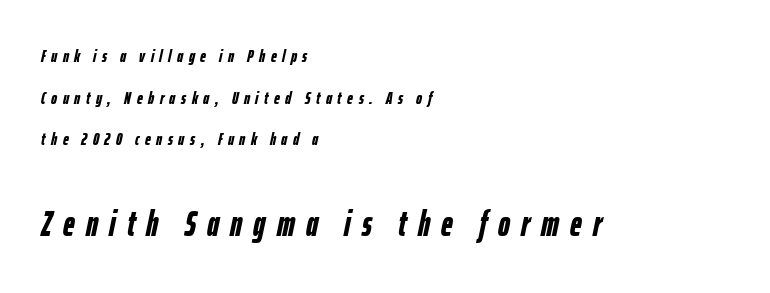
{"italic": "yes", "lean": "right", "slant_degrees": 12, "bold": "yes", "weight": "semibold", "width": "condensed", "stroke_contrast": "low", "x_height": "medium", "monospaced": "no", "underline": "no", "align": "left", "line_spacing": "loose", "line_spacing_ratio": 2.31, "letter_spacing": "wide", "letter_spacing_em": 0.31, "larger_block": "second", "size_ratio": 2.0, "glyph_px": 36}
